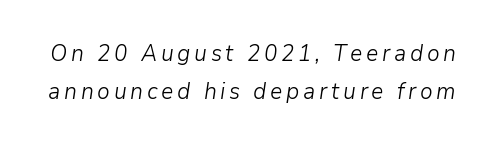
The image shows 23 px text type, italic (leaning right); set normal line spacing (1.67x), not underlined.
